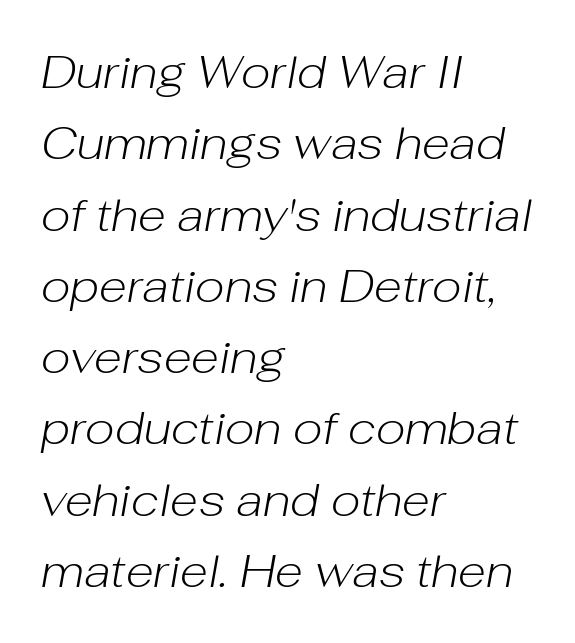
The image shows 46 px light type, italic (leaning right); set left-aligned, normal line spacing (1.55x), normal letter spacing, not underlined; low stroke contrast and a medium x-height.
